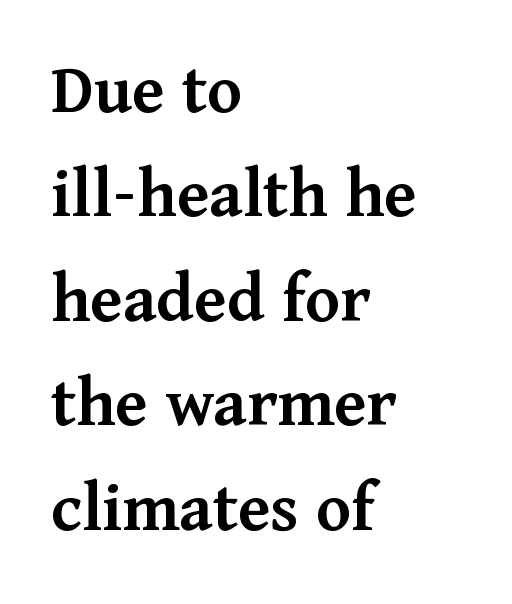
{"serif": "yes", "italic": "no", "bold": "semi", "weight": "semibold", "width": "normal", "stroke_contrast": "medium", "x_height": "medium", "monospaced": "no", "underline": "no", "align": "left", "line_spacing": "normal", "line_spacing_ratio": 1.43, "letter_spacing": "normal", "letter_spacing_em": 0.0, "glyph_px": 73}
